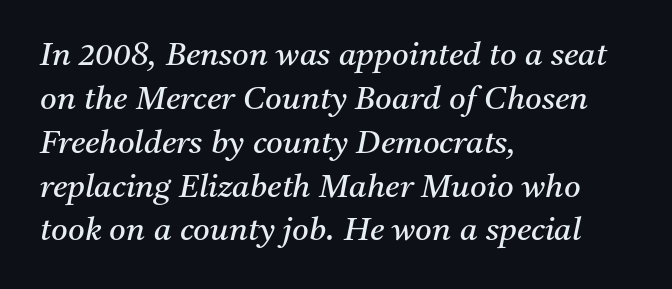
Q: Is the text bold? A: No.
Q: Is the text italic (slanted)? A: Yes, it leans right by about 11 degrees.
Q: Is the typeface a serif or a sans-serif typeface? A: Serif.
Q: Is the text underlined? A: No.
Q: How is the paragraph aligned? A: Left-aligned.
Q: Is the spacing between letters normal or unusually wide? A: Normal.
Q: Is the spacing between lines tight, normal or loose? A: Normal.
Q: Width (condensed, normal, or wide)? A: Normal.
Q: Stroke contrast? A: Medium.
Q: x-height? A: Medium.
Q: Monospaced? A: No.
